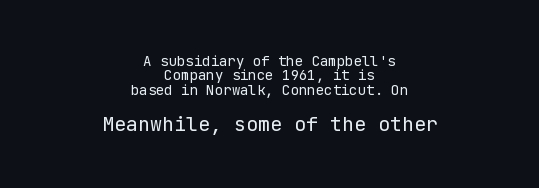
The typesetting does not lean heavy: it is not bold. These lines keep a tight, regular rhythm from letter to letter. A roman cut, with each character standing at attention. The rendering positions every line midway between the sides. Type without underlining.
